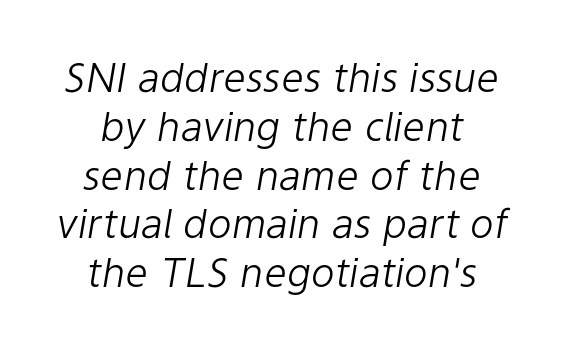
Q: Is the text bold? A: No.
Q: Is the text italic (slanted)? A: Yes, it leans right by about 9 degrees.
Q: Is the text underlined? A: No.
Q: Is the spacing between letters normal or unusually wide? A: Normal.
Q: Width (condensed, normal, or wide)? A: Normal.
Q: Stroke contrast? A: Low.
Q: x-height? A: Medium.
Q: Monospaced? A: No.
